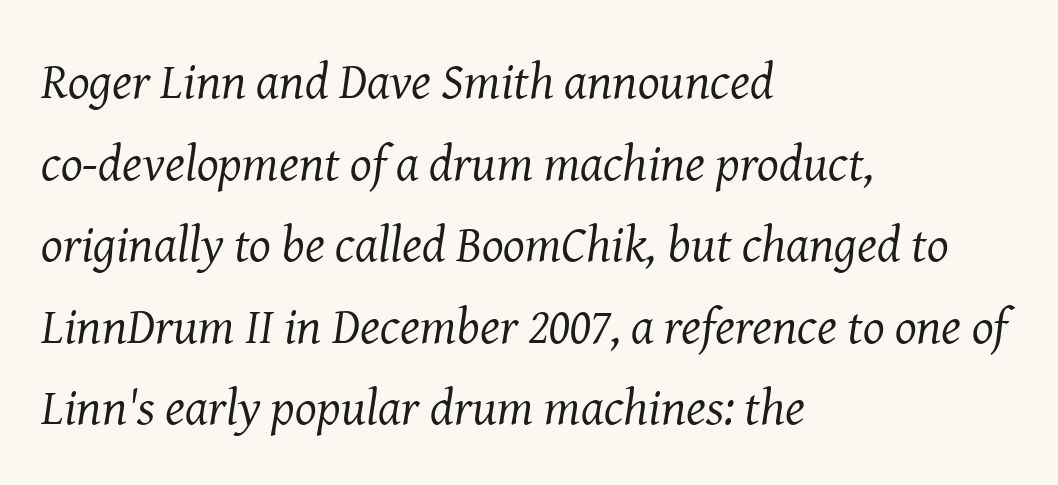
The image shows 51 px regular-weight serif type, italic (leaning right); set left-aligned, normal line spacing (1.6x), normal letter spacing, not underlined; medium stroke contrast and a medium x-height.
